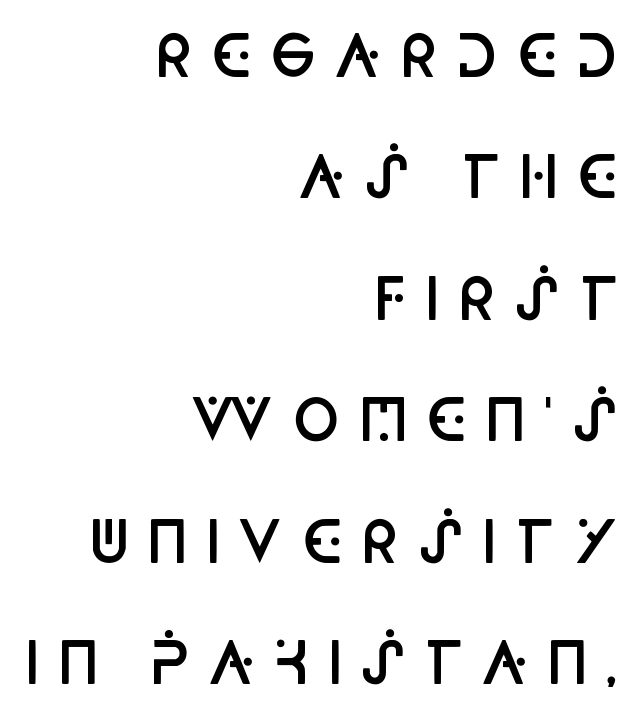
{"serif": "no", "italic": "no", "bold": "semi", "weight": "semibold", "width": "condensed", "stroke_contrast": "low", "x_height": "large", "monospaced": "no", "underline": "no", "align": "right", "line_spacing": "loose", "line_spacing_ratio": 2.13, "letter_spacing": "wide", "letter_spacing_em": 0.29, "glyph_px": 57}
